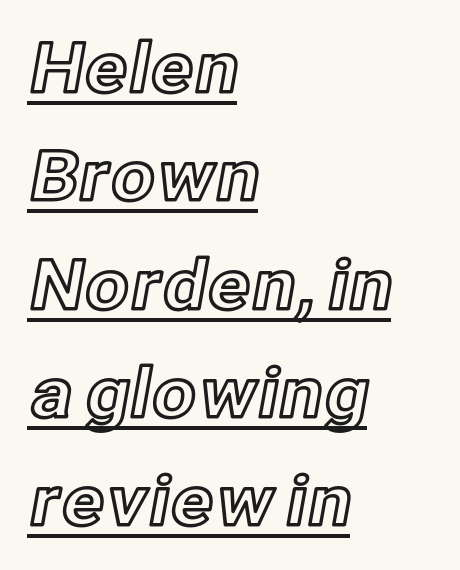
The image shows 69 px text type; set left-aligned, normal line spacing (1.57x), normal letter spacing, underlined; a medium x-height.
